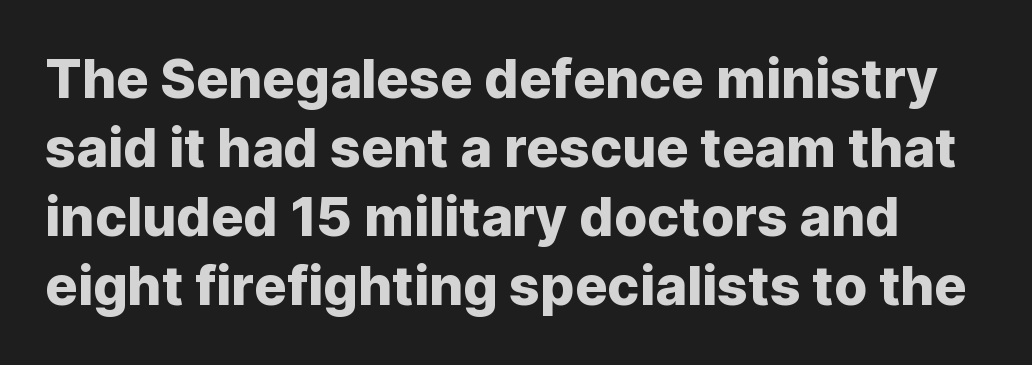
Varying glyph widths throughout — classic text-font behaviour. Just letters on the line, the space beneath them empty. Successive baselines arrive at the customary interval. No italicization has been applied; the sample stays upright. Each letter's strokes conclude bluntly, with no projecting serifs.
